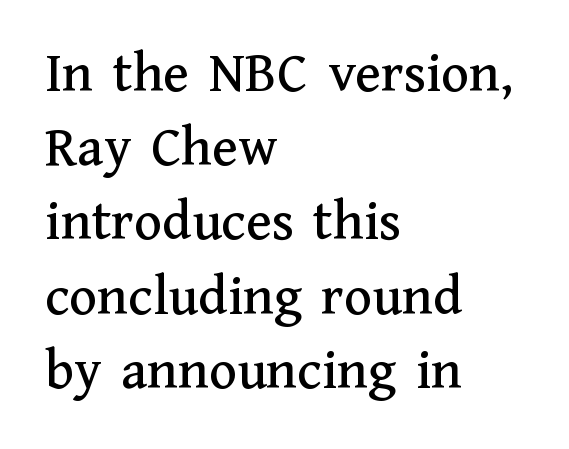
{"serif": "yes", "italic": "no", "width": "normal", "stroke_contrast": "medium", "x_height": "medium", "monospaced": "no", "underline": "no", "align": "left", "line_spacing": "normal", "line_spacing_ratio": 1.28, "letter_spacing": "normal", "letter_spacing_em": 0.0, "glyph_px": 58}
